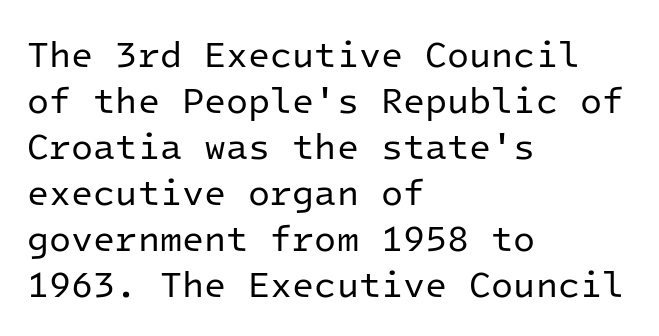
{"serif": "no", "italic": "no", "bold": "no", "weight": "regular", "width": "normal", "stroke_contrast": "low", "x_height": "medium", "monospaced": "yes", "underline": "no", "align": "left", "line_spacing": "normal", "line_spacing_ratio": 1.28, "letter_spacing": "normal", "letter_spacing_em": 0.0, "glyph_px": 36}
